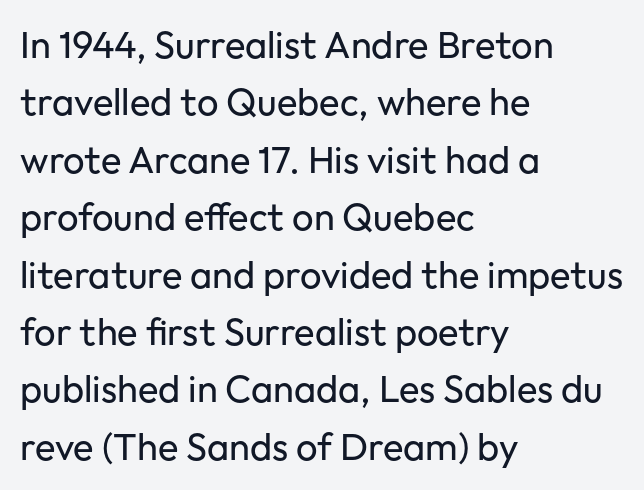
The image shows 38 px regular-weight sans-serif type, upright; set left-aligned, normal line spacing (1.51x), normal letter spacing, not underlined; low stroke contrast and a medium x-height.
